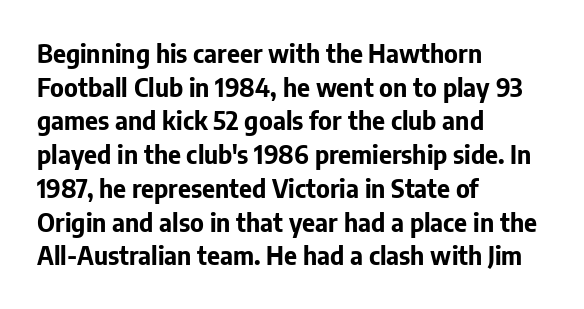
The image shows 25 px bold type, upright; set left-aligned, normal line spacing (1.35x), normal letter spacing, not underlined.
